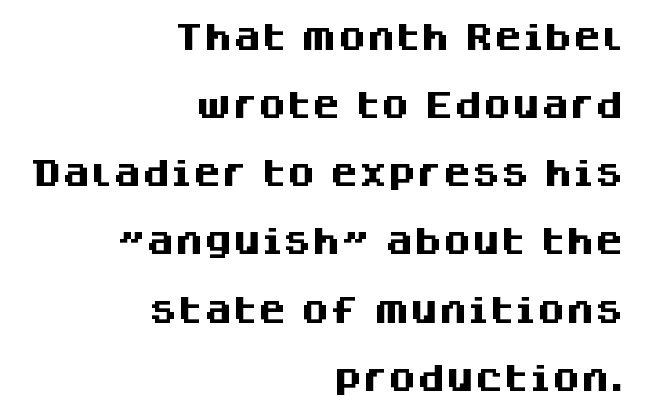
The image shows 29 px heavy sans-serif type, upright; set right-aligned, loose line spacing (2.35x), normal letter spacing, not underlined; medium stroke contrast and a large x-height.
